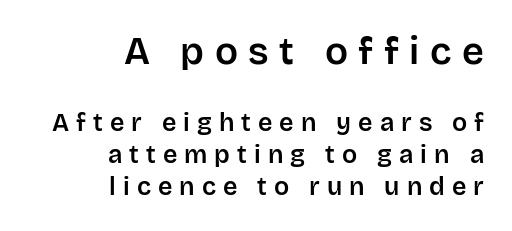
Q: Is the text italic (slanted)? A: No, it is upright.
Q: Is the typeface a serif or a sans-serif typeface? A: Sans-serif.
Q: Is the text underlined? A: No.
Q: How is the paragraph aligned? A: Right-aligned.
Q: Is the spacing between letters normal or unusually wide? A: Unusually wide.
Q: Is the spacing between lines tight, normal or loose? A: Normal.
Q: Which block of text is set in a larger size, the first (top) or the second (bottom)? A: The first (top) one.
Q: Width (condensed, normal, or wide)? A: Normal.
Q: Stroke contrast? A: Low.
Q: x-height? A: Large.
Q: Monospaced? A: No.
